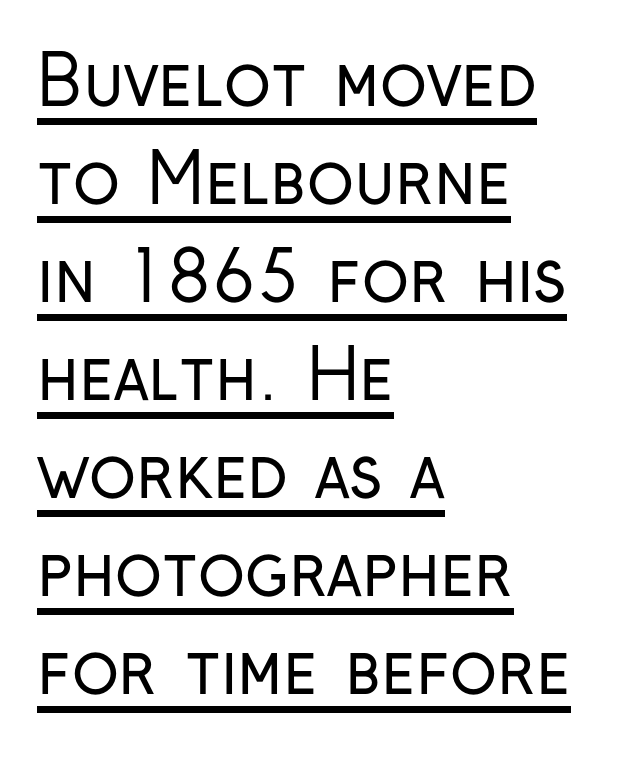
The image shows 69 px regular-weight, condensed sans-serif type, upright; set left-aligned, normal line spacing (1.42x), normal letter spacing, underlined; low stroke contrast and a medium x-height.
